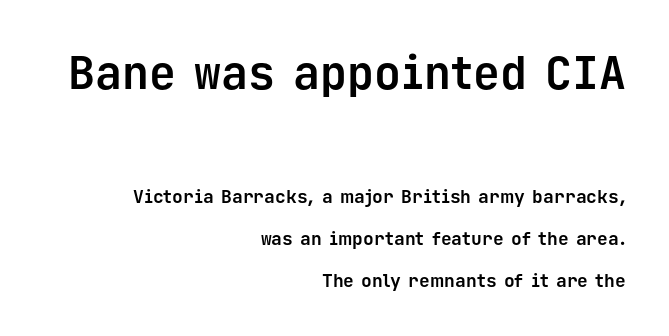
{"serif": "no", "italic": "no", "bold": "yes", "weight": "bold", "width": "normal", "stroke_contrast": "low", "x_height": "medium", "monospaced": "yes", "underline": "no", "align": "right", "line_spacing": "loose", "line_spacing_ratio": 2.33, "letter_spacing": "normal", "letter_spacing_em": 0.0, "larger_block": "first", "size_ratio": 2.5, "glyph_px": 45}
